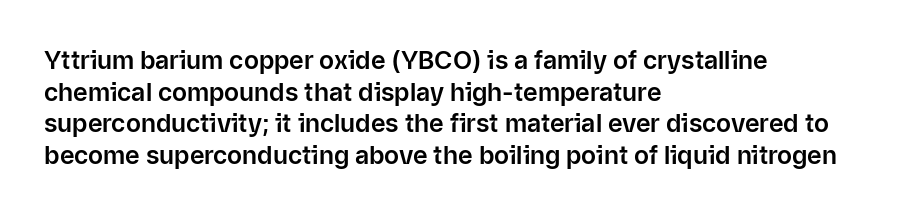
{"italic": "no", "underline": "no", "align": "left", "line_spacing": "normal", "line_spacing_ratio": 1.27, "letter_spacing": "normal", "letter_spacing_em": 0.0, "glyph_px": 25}
